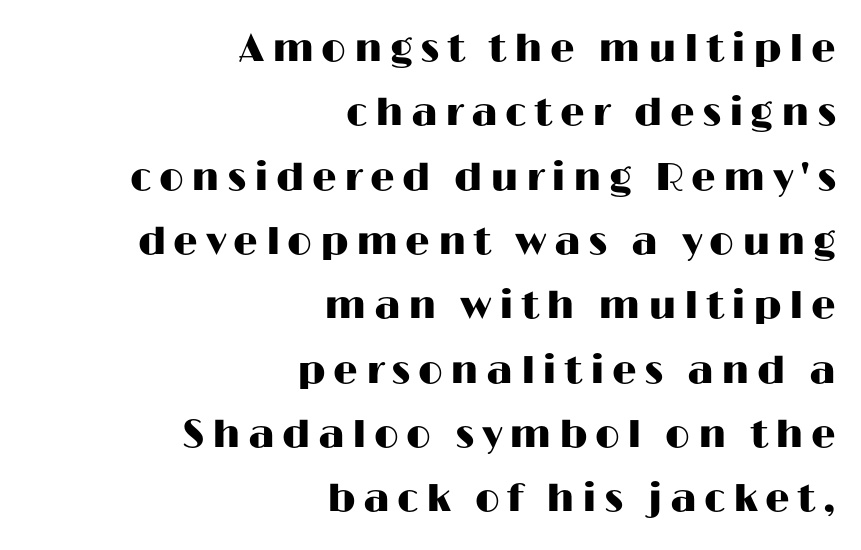
Q: Is the text italic (slanted)? A: No, it is upright.
Q: Is the typeface a serif or a sans-serif typeface? A: Sans-serif.
Q: Is the text underlined? A: No.
Q: How is the paragraph aligned? A: Right-aligned.
Q: Is the spacing between lines tight, normal or loose? A: Normal.
Q: Width (condensed, normal, or wide)? A: Wide.
Q: Stroke contrast? A: High.
Q: x-height? A: Medium.
Q: Monospaced? A: No.
